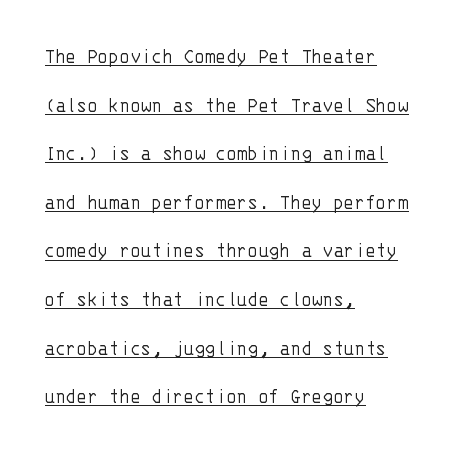
Quick note: interline space is abundant. A rule runs beneath these lines of type. The passage is arranged the way most books set body copy — flush left. The weight tops out at a normal text grade.
